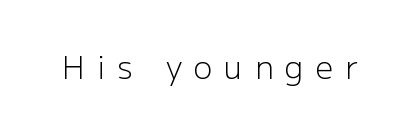
The image shows 31 px light sans-serif type, upright; set unusually wide letter spacing (+0.39 em), not underlined; low stroke contrast and a medium x-height.
